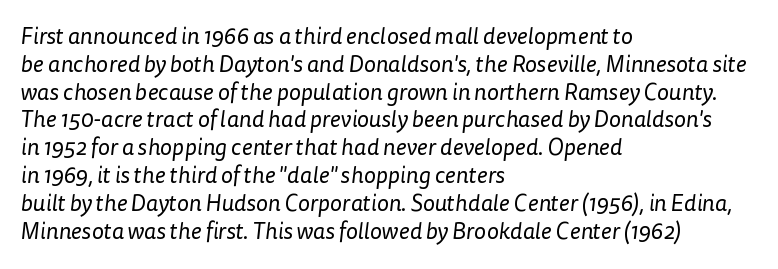
Quick note: underline off. Students, note that the glyphs here touch the page at normal intervals. Vertical stems look standard width or narrower in stroke. These lines are set flush left with a ragged right edge.
